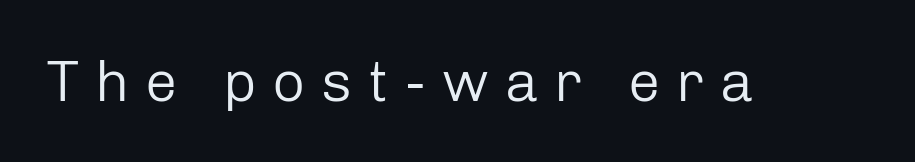
{"serif": "no", "italic": "no", "bold": "no", "weight": "regular", "width": "normal", "stroke_contrast": "low", "x_height": "medium", "monospaced": "no", "underline": "no", "letter_spacing": "wide", "letter_spacing_em": 0.27, "glyph_px": 58}
